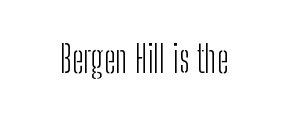
Nobody touched the tracking dial on this one. Tall strokes in this sample are plumb rather than angled. Each letter's strokes conclude bluntly, with no projecting serifs. Varying glyph widths throughout — classic text-font behaviour.
